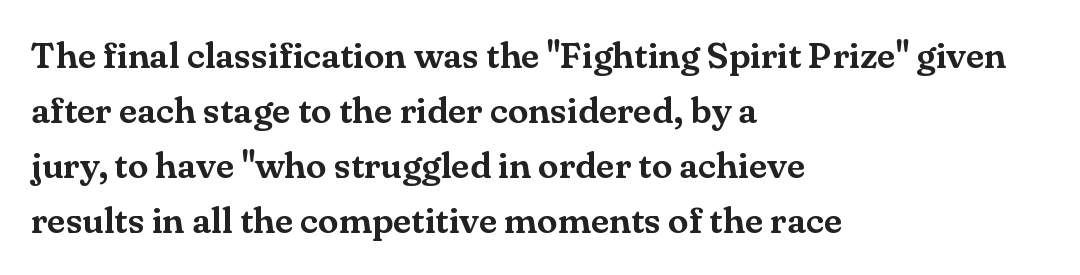
The image shows 37 px serif type, upright; set left-aligned, normal line spacing (1.49x), normal letter spacing, not underlined; medium stroke contrast and a small x-height.
